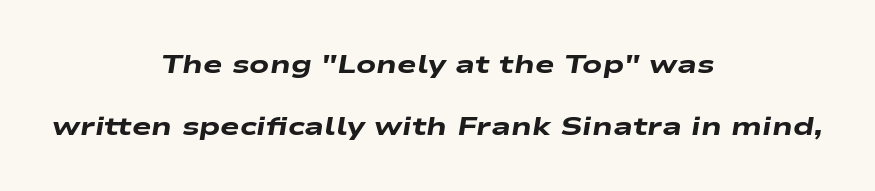
{"italic": "yes", "lean": "right", "slant_degrees": 9, "bold": "yes", "underline": "no", "align": "center", "line_spacing": "loose", "line_spacing_ratio": 2.38, "letter_spacing": "normal", "letter_spacing_em": 0.0, "glyph_px": 26}
